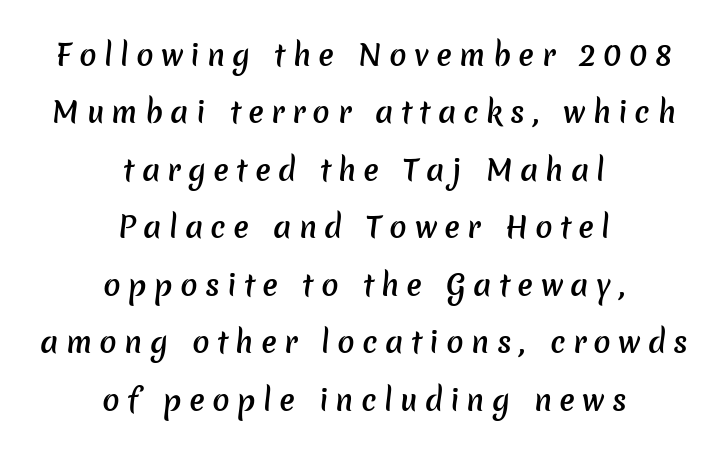
Q: Is the text bold? A: Semi-bold.
Q: Is the typeface a serif or a sans-serif typeface? A: Sans-serif.
Q: Is the text underlined? A: No.
Q: How is the paragraph aligned? A: Centered.
Q: Is the spacing between letters normal or unusually wide? A: Unusually wide.
Q: Is the spacing between lines tight, normal or loose? A: Loose.
Q: Width (condensed, normal, or wide)? A: Normal.
Q: Stroke contrast? A: Low.
Q: x-height? A: Medium.
Q: Monospaced? A: No.
